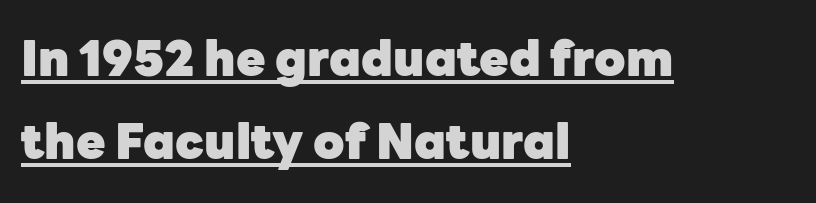
Examine the stroke ends and you'll find no serifs. Looks like regular typesetting: each glyph gets only the width it needs. Glyph-to-glyph distance matches everyday printed text. The typography opts for an upright posture over an oblique one. This is heavy type, rendered in bold.
